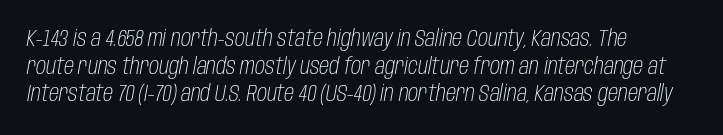
The image shows 23 px text type, italic (leaning right); set left-aligned, line spacing 1.2x, normal letter spacing, not underlined.
